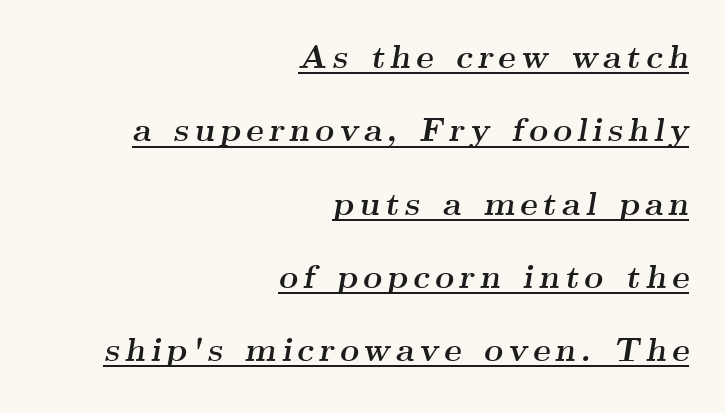
{"serif": "yes", "italic": "yes", "lean": "right", "slant_degrees": 9, "bold": "yes", "weight": "semibold", "width": "wide", "stroke_contrast": "medium", "x_height": "small", "monospaced": "no", "underline": "yes", "align": "right", "line_spacing": "loose", "line_spacing_ratio": 2.22, "glyph_px": 33}
